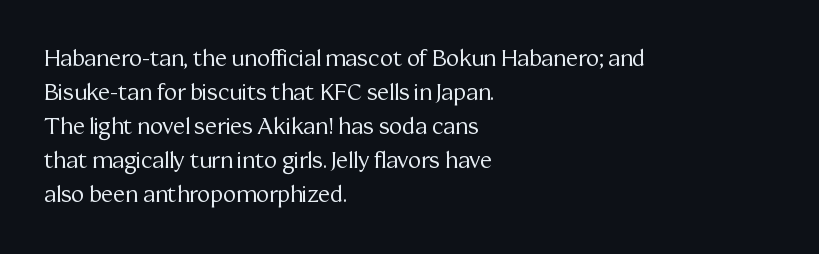
The image shows 22 px text type, upright; set left-aligned, normal line spacing (1.55x), normal letter spacing, not underlined.
